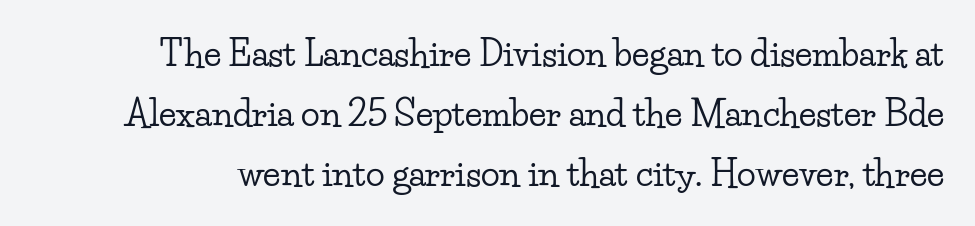
Character widths vary here, with narrow letters taking less room than wide ones. Every stem runs plumb, perpendicular to the baseline. Caption: standard tracking, unaltered. The designer went with a serif here, giving each stem small feet.
